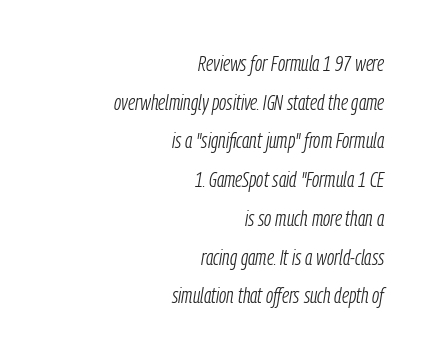
The glyphs are unaccompanied by any horizontal stroke below them. The letters look calm and open, with moderate or lighter stems. In CSS terms this would be text-align: right. The tracking reads as untouched default to a designer's eye. The lettering tilts uniformly, giving the passage an italic look.
